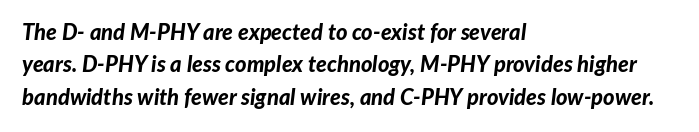
Q: Is the text bold? A: Yes.
Q: Is the text italic (slanted)? A: Yes, it leans right by about 7 degrees.
Q: Is the text underlined? A: No.
Q: How is the paragraph aligned? A: Left-aligned.
Q: Is the spacing between letters normal or unusually wide? A: Normal.
Q: Is the spacing between lines tight, normal or loose? A: Normal.
